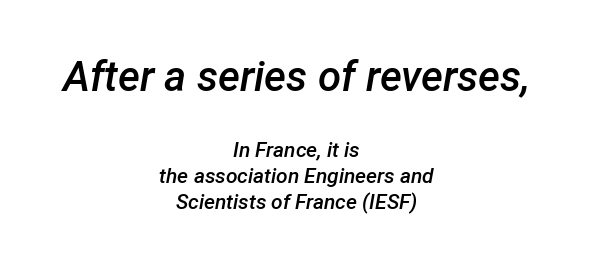
Large over small — that's the arrangement of the two blocks here. Firm but not heavy-handed strokes: this text is semibold. Spacing verdict: proportional, widths tailored to each character. When letters slant like this, we call the style italic. The space directly below the letters is spotless. Is the letter spacing exaggerated? No — it looks like the ordinary default.
